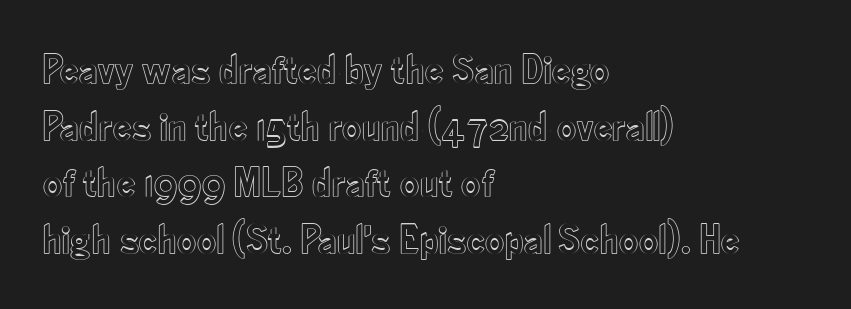
{"italic": "no", "width": "condensed", "x_height": "small", "monospaced": "no", "underline": "no", "align": "left", "line_spacing": "normal", "line_spacing_ratio": 1.35, "letter_spacing": "normal", "letter_spacing_em": 0.0, "glyph_px": 42}
